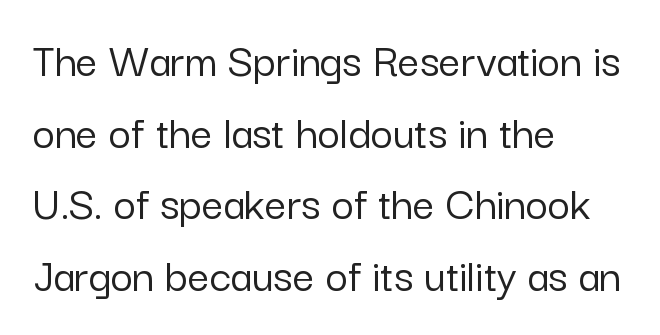
Q: Is the text italic (slanted)? A: No, it is upright.
Q: Is the typeface a serif or a sans-serif typeface? A: Sans-serif.
Q: Is the text underlined? A: No.
Q: How is the paragraph aligned? A: Left-aligned.
Q: Is the spacing between letters normal or unusually wide? A: Normal.
Q: Is the spacing between lines tight, normal or loose? A: Normal.
Q: Width (condensed, normal, or wide)? A: Normal.
Q: Stroke contrast? A: Low.
Q: x-height? A: Medium.
Q: Monospaced? A: No.
